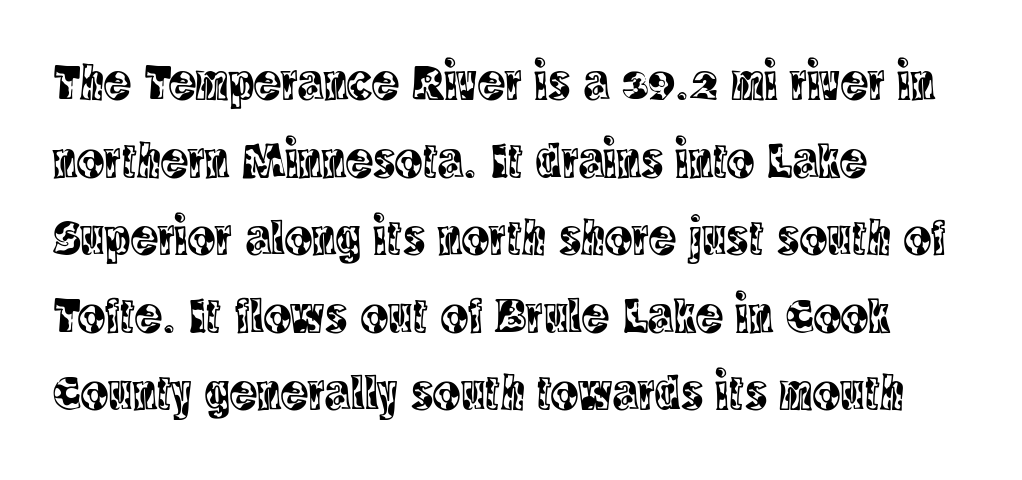
{"serif": "yes", "italic": "no", "width": "condensed", "x_height": "large", "monospaced": "no", "underline": "no", "align": "left", "line_spacing": "normal", "line_spacing_ratio": 1.52, "letter_spacing": "normal", "letter_spacing_em": 0.0, "glyph_px": 51}
